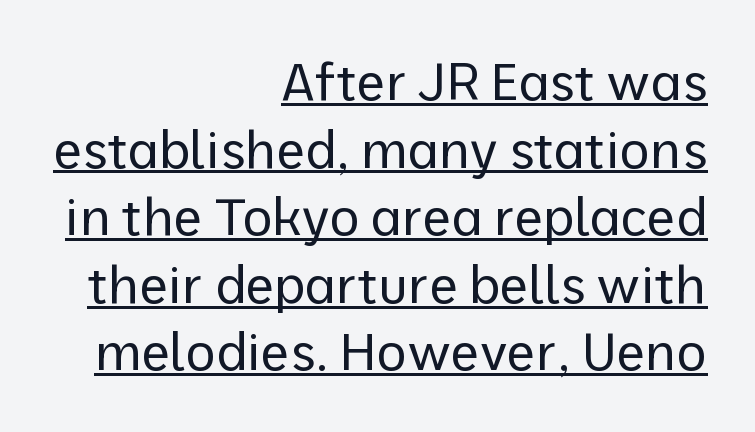
Q: Is the text bold? A: No.
Q: Is the text italic (slanted)? A: No, it is upright.
Q: Is the typeface a serif or a sans-serif typeface? A: Sans-serif.
Q: Is the text underlined? A: Yes.
Q: How is the paragraph aligned? A: Right-aligned.
Q: Is the spacing between letters normal or unusually wide? A: Normal.
Q: Is the spacing between lines tight, normal or loose? A: Normal.
Q: Width (condensed, normal, or wide)? A: Normal.
Q: Stroke contrast? A: Low.
Q: x-height? A: Medium.
Q: Monospaced? A: No.
